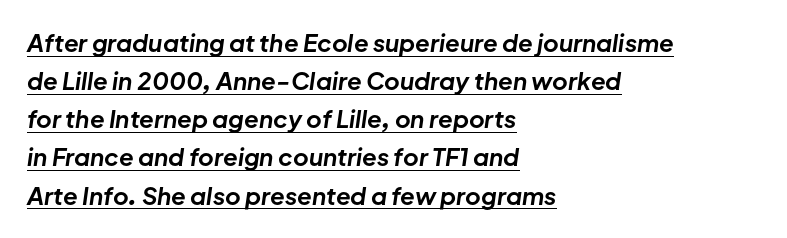
The image shows 24 px bold type, italic (leaning right); set left-aligned, normal line spacing (1.59x), normal letter spacing, underlined.
